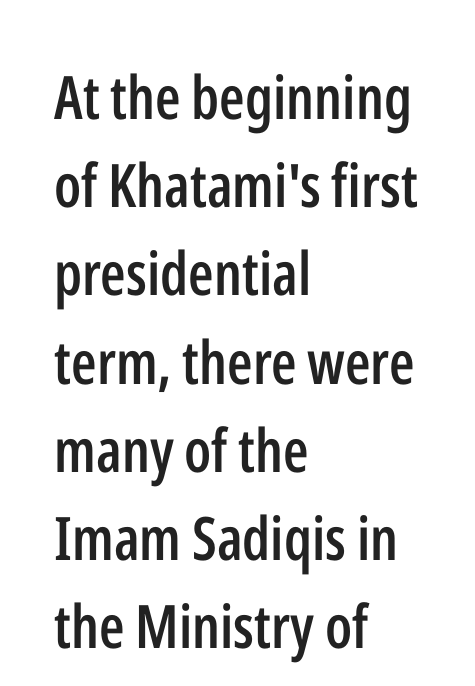
{"serif": "no", "italic": "no", "bold": "semi", "weight": "semibold", "width": "condensed", "stroke_contrast": "low", "x_height": "medium", "monospaced": "no", "underline": "no", "align": "left", "line_spacing": "normal", "line_spacing_ratio": 1.47, "letter_spacing": "normal", "letter_spacing_em": 0.0, "glyph_px": 60}
